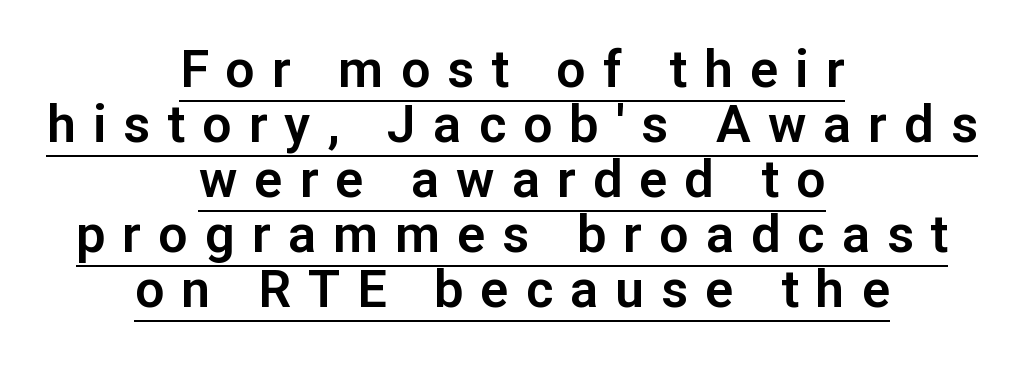
Compared with a flush-left layout, this one balances lines on the center instead. These characters rest on top of a visible drawn line. Quick note: not italic, upright. Each letter keeps its own natural width here, so spacing adapts to shape.
